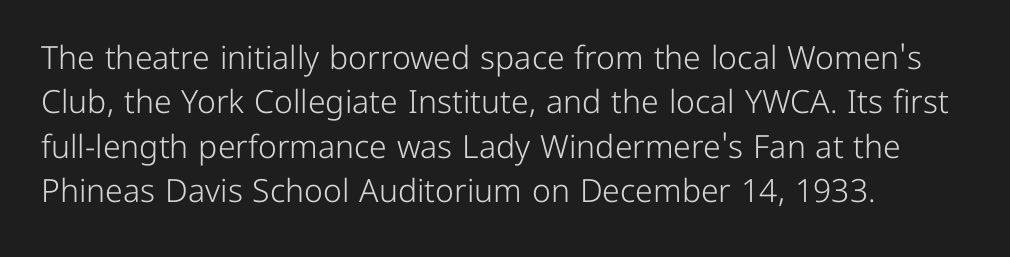
{"serif": "no", "italic": "no", "bold": "no", "weight": "light", "width": "normal", "stroke_contrast": "low", "x_height": "medium", "monospaced": "no", "underline": "no", "align": "left", "line_spacing": "normal", "line_spacing_ratio": 1.39, "letter_spacing": "normal", "letter_spacing_em": 0.0, "glyph_px": 32}
